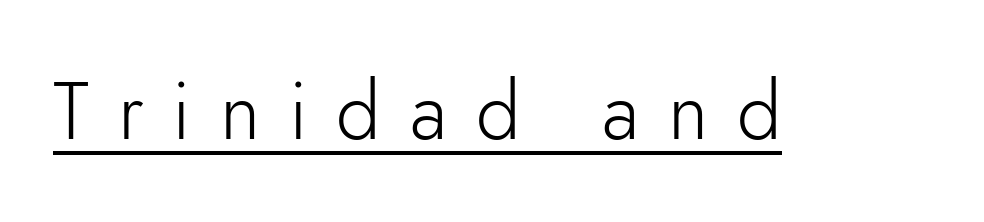
Q: Is the text bold? A: No.
Q: Is the text italic (slanted)? A: No, it is upright.
Q: Is the typeface a serif or a sans-serif typeface? A: Sans-serif.
Q: Is the text underlined? A: Yes.
Q: Is the spacing between letters normal or unusually wide? A: Unusually wide.
Q: Width (condensed, normal, or wide)? A: Normal.
Q: Stroke contrast? A: Low.
Q: x-height? A: Small.
Q: Monospaced? A: No.
